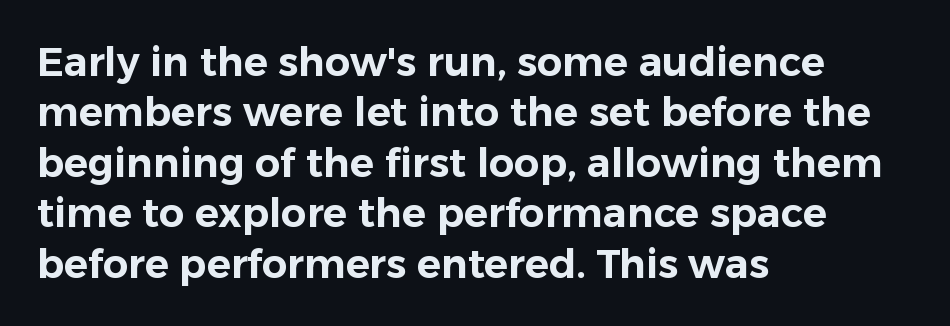
The letters stand upright; this is a roman face. Check under the words: just untouched page. Compared with a centered layout, this one pins lines to the left instead. Baseline-to-baseline distance is the conventional proportion of letter height. Serif or sans? Sans — the stroke terminals are bare.
